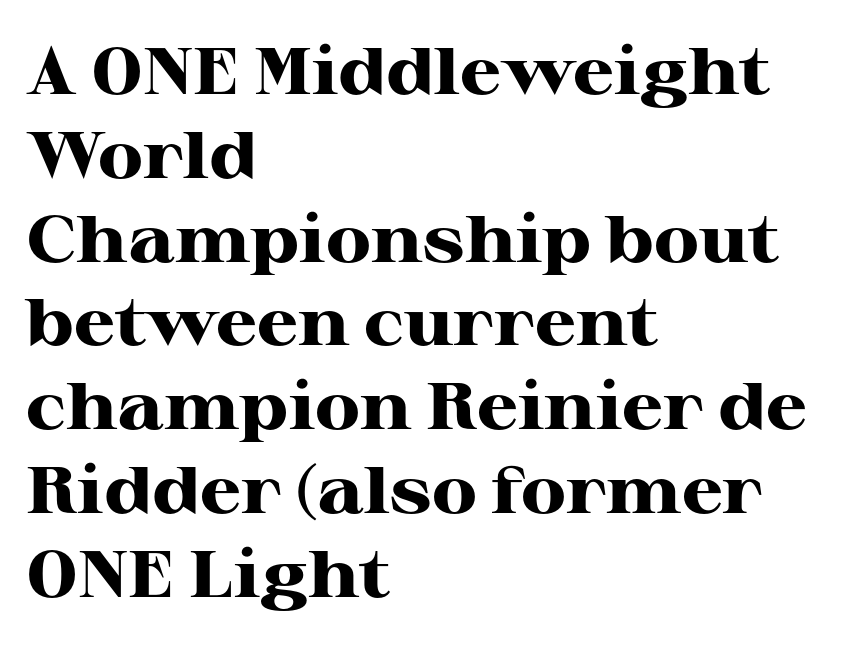
The image shows 66 px heavy, wide serif type, upright; set left-aligned, normal line spacing (1.27x), normal letter spacing, not underlined; high stroke contrast and a medium x-height.
